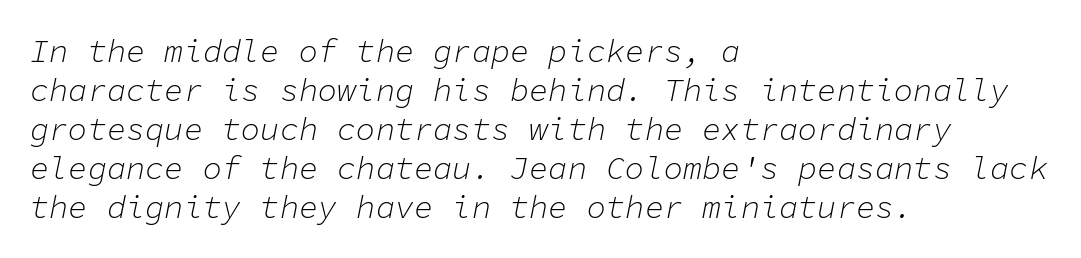
Is the letter spacing exaggerated? No — it looks like the ordinary default. The axis of the letterforms is tilted away from vertical. Ink coverage per letter is moderate at most. Teacher's note: observe the even left margin — that is flush-left alignment. Lines of text with bare space underneath. You could count columns in this text — the font is strictly monospaced.
